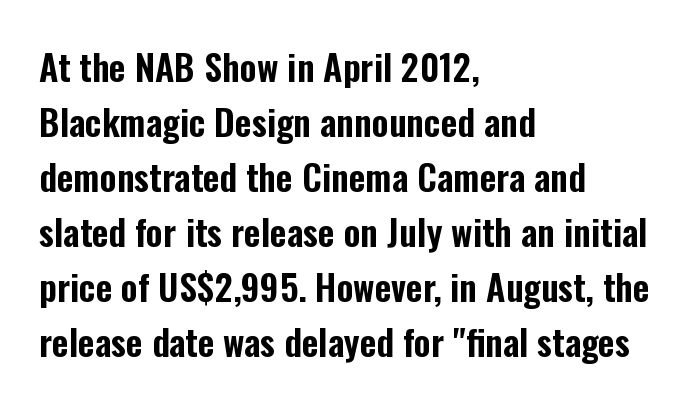
Q: Is the text italic (slanted)? A: No, it is upright.
Q: Is the typeface a serif or a sans-serif typeface? A: Sans-serif.
Q: Is the text underlined? A: No.
Q: How is the paragraph aligned? A: Left-aligned.
Q: Is the spacing between letters normal or unusually wide? A: Normal.
Q: Is the spacing between lines tight, normal or loose? A: Normal.
Q: Width (condensed, normal, or wide)? A: Condensed.
Q: Stroke contrast? A: Low.
Q: x-height? A: Medium.
Q: Monospaced? A: No.
